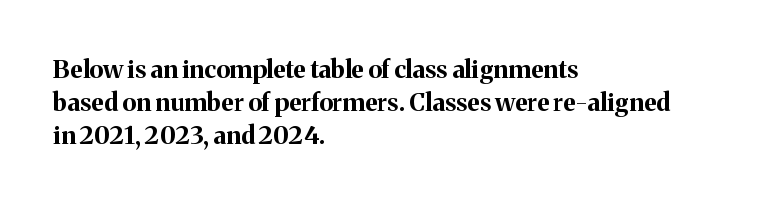
One-word summary of the alignment: left. Compared with an ordinary text face, these strokes are far heavier — a full bold. Interline gaps are of average width in this sample. Letter spacing: default. The baseline area is clear. The letters stand upright; this is a roman face.
